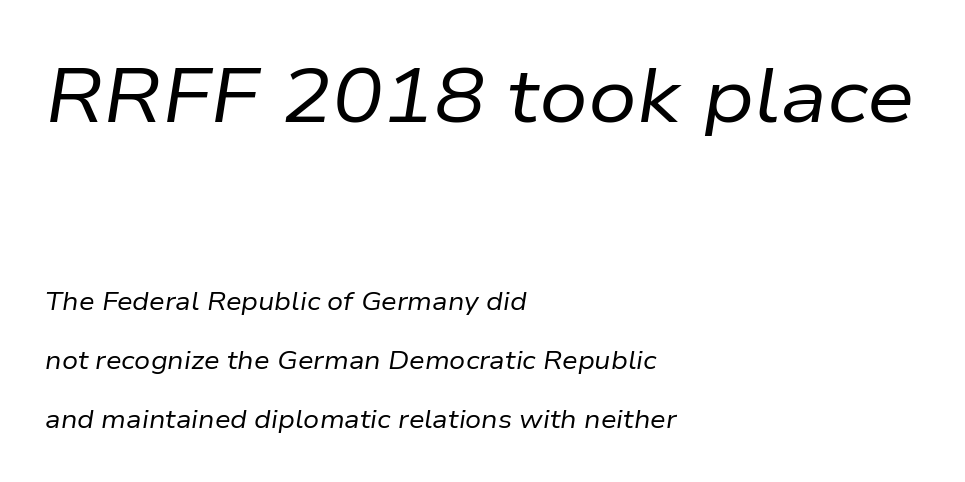
{"italic": "yes", "lean": "right", "slant_degrees": 9, "bold": "no", "weight": "regular", "width": "normal", "stroke_contrast": "low", "x_height": "medium", "monospaced": "no", "underline": "no", "align": "left", "line_spacing": "loose", "line_spacing_ratio": 2.35, "letter_spacing": "normal", "letter_spacing_em": 0.0, "larger_block": "first", "size_ratio": 3.04, "glyph_px": 76}
